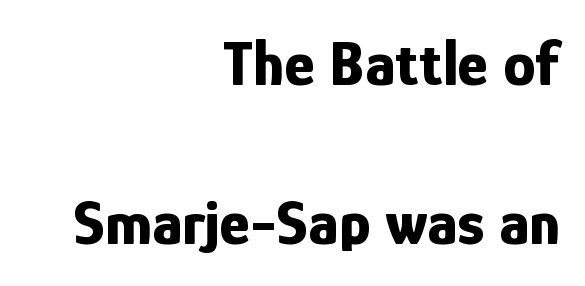
{"serif": "no", "italic": "no", "bold": "yes", "weight": "bold", "width": "condensed", "stroke_contrast": "low", "x_height": "medium", "monospaced": "no", "underline": "no", "align": "right", "line_spacing": "loose", "line_spacing_ratio": 2.45, "letter_spacing": "normal", "letter_spacing_em": 0.0, "glyph_px": 65}
